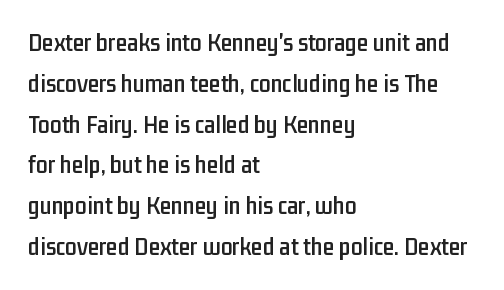
{"italic": "no", "underline": "no", "align": "left", "line_spacing": "normal", "line_spacing_ratio": 1.57, "letter_spacing": "normal", "letter_spacing_em": 0.0, "glyph_px": 26}
